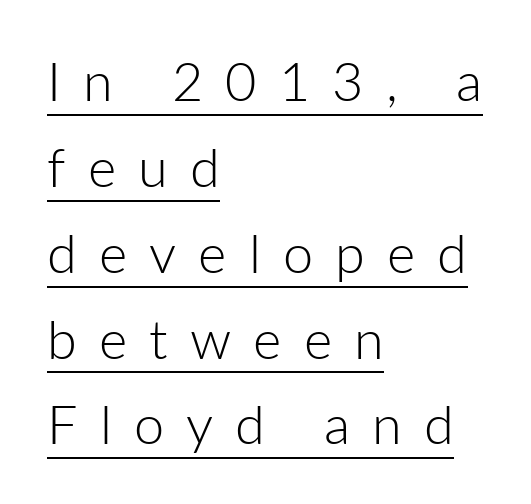
Spacing verdict: proportional, widths tailored to each character. In CSS terms this would be text-align: left. Posture: vertical. The letters look calm and open, with moderate or lighter stems. The type is letterspaced generously, with wide tracking.
